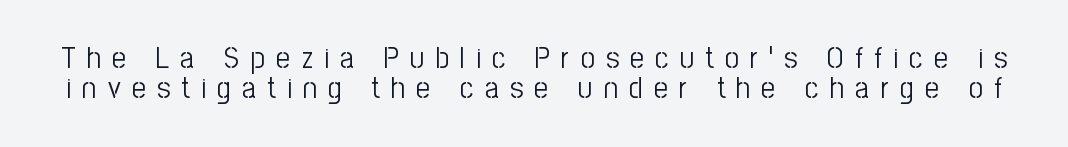
Line spacing here is tight. This is sans-serif lettering, the kind often seen on screens and signage. Words appear elongated and porous because spacing is wide. Each letter keeps its own natural width here, so spacing adapts to shape.
